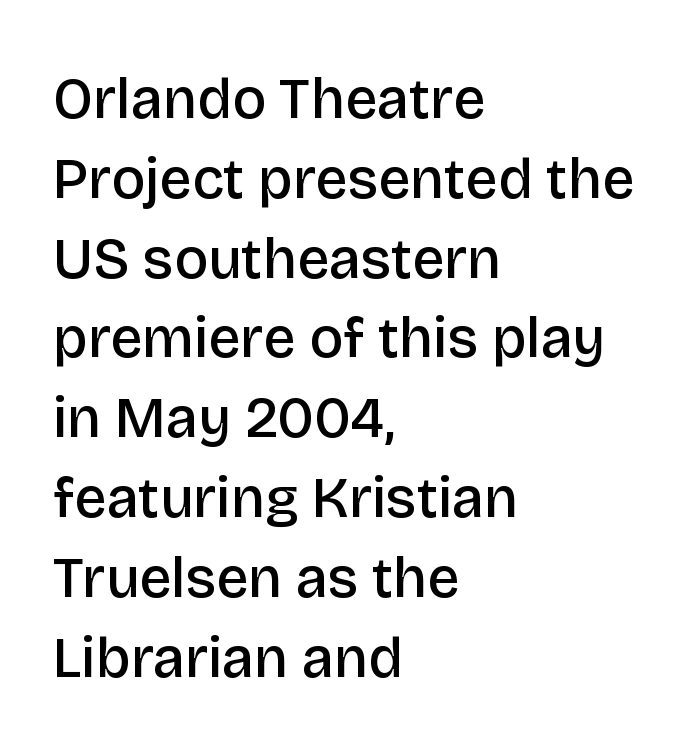
Type style note: lacks serifs. Compared with typical body copy, the letter spacing here is the same. Characters remain perfectly vertical along every line. The typesetting leans somewhat heavy: a semibold. No word sits above an underline. The leading is moderate, giving the passage an even texture.
